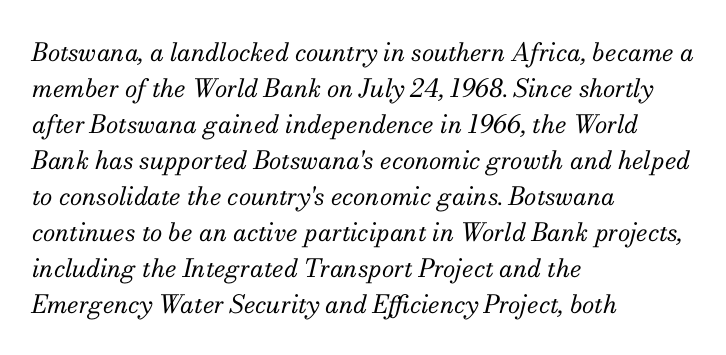
{"italic": "yes", "lean": "right", "slant_degrees": 13, "bold": "no", "underline": "no", "align": "left", "line_spacing": "normal", "line_spacing_ratio": 1.44, "letter_spacing": "normal", "letter_spacing_em": 0.0, "glyph_px": 25}
